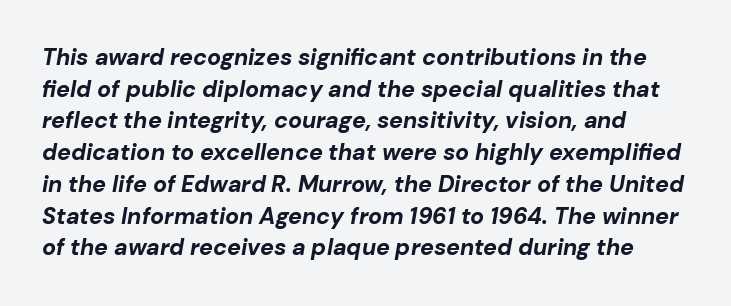
The glyphs are unaccompanied by any horizontal stroke below them. Horizontal bands of white between lines are of average thickness. Notice how thick the strokes are: this is what a full bold looks like. The lettering tilts uniformly, giving the passage an italic look.
